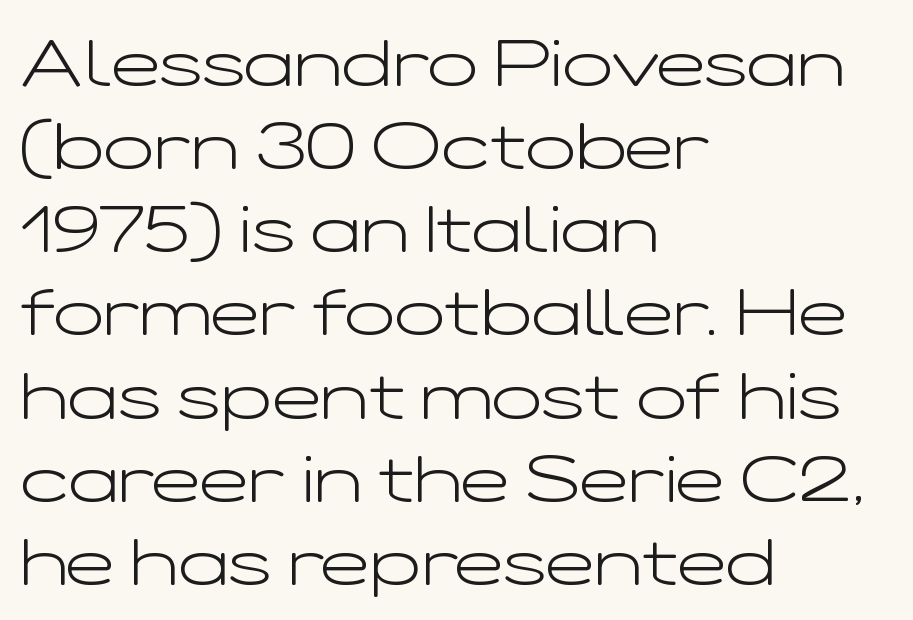
Q: Is the text bold? A: No.
Q: Is the text italic (slanted)? A: No, it is upright.
Q: Is the typeface a serif or a sans-serif typeface? A: Sans-serif.
Q: Is the text underlined? A: No.
Q: How is the paragraph aligned? A: Left-aligned.
Q: Is the spacing between letters normal or unusually wide? A: Normal.
Q: Is the spacing between lines tight, normal or loose? A: Normal.
Q: Width (condensed, normal, or wide)? A: Wide.
Q: Stroke contrast? A: Low.
Q: x-height? A: Medium.
Q: Monospaced? A: No.
